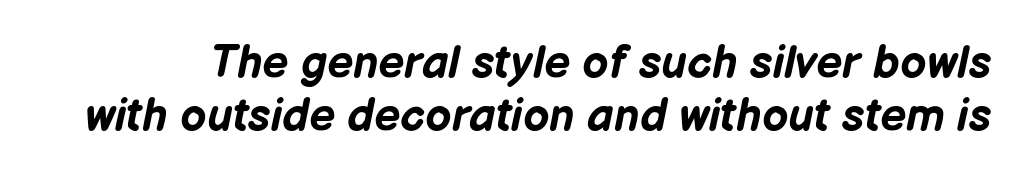
The image shows 46 px bold type, italic (leaning right); set line spacing 1.16x, normal letter spacing, not underlined; low stroke contrast and a medium x-height.
